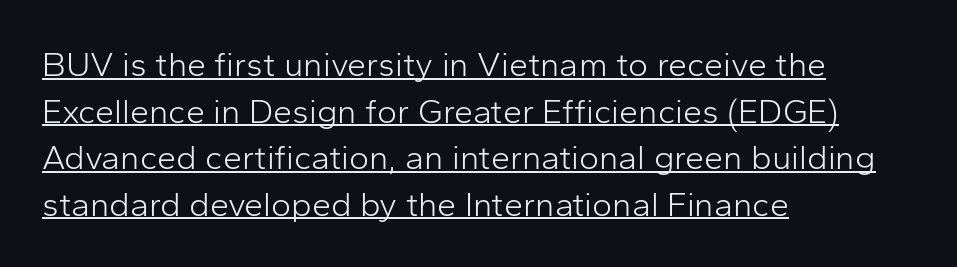
Q: Is the text bold? A: No.
Q: Is the text italic (slanted)? A: No, it is upright.
Q: Is the typeface a serif or a sans-serif typeface? A: Sans-serif.
Q: Is the text underlined? A: Yes.
Q: How is the paragraph aligned? A: Left-aligned.
Q: Is the spacing between letters normal or unusually wide? A: Normal.
Q: Is the spacing between lines tight, normal or loose? A: Normal.
Q: Width (condensed, normal, or wide)? A: Normal.
Q: Stroke contrast? A: Low.
Q: x-height? A: Medium.
Q: Monospaced? A: No.
